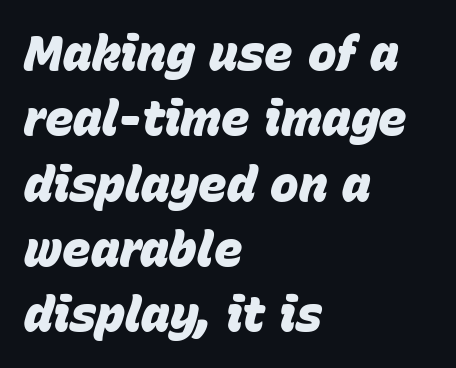
The image shows 48 px heavy type, italic (leaning right); set left-aligned, normal line spacing (1.36x), normal letter spacing, not underlined; low stroke contrast and a large x-height.
